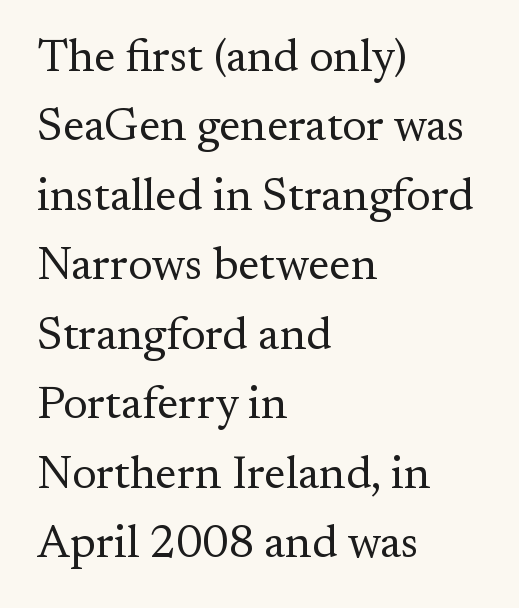
The image shows 46 px regular-weight serif type, upright; set left-aligned, normal line spacing (1.51x), normal letter spacing, not underlined; medium stroke contrast and a small x-height.
